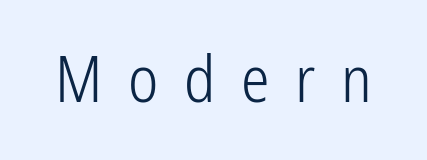
{"serif": "no", "italic": "no", "bold": "no", "weight": "light", "width": "condensed", "stroke_contrast": "low", "x_height": "medium", "monospaced": "no", "underline": "no", "letter_spacing": "wide", "letter_spacing_em": 0.4, "glyph_px": 64}
